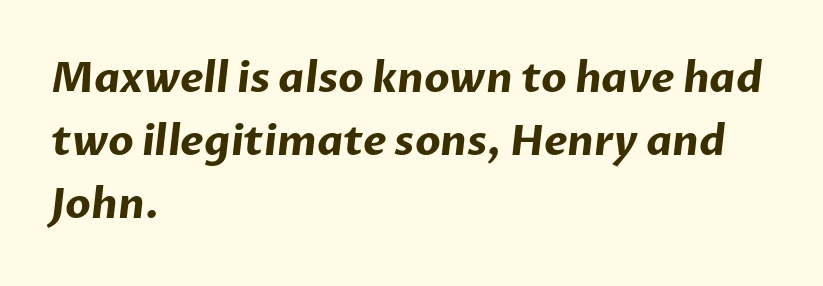
This is sans-serif lettering, the kind often seen on screens and signage. Teacher's note: observe the even left margin — that is flush-left alignment. In terms of weight, the rendering is a true, heavy bold. Leading matches the norm, producing a regular column. The rendering keeps characters at their native spacing. Each row of text sits above clean, open space.
